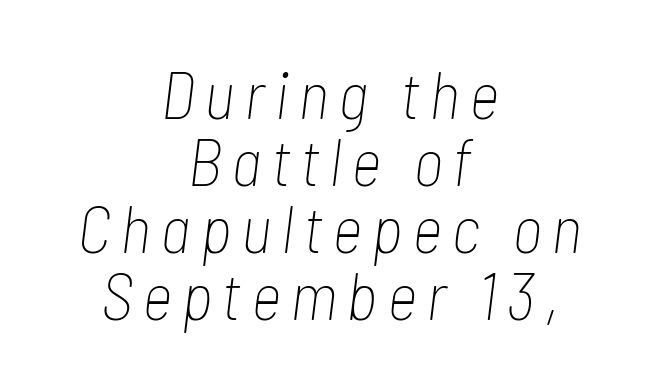
The image shows 67 px thin, condensed type, italic (leaning right); set centered, tight line spacing (1.0x), not underlined; low stroke contrast and a medium x-height.
